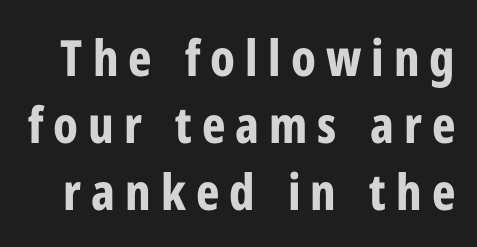
The image shows 50 px bold, condensed sans-serif type, upright; set normal line spacing (1.34x), unusually wide letter spacing (+0.2 em), not underlined; low stroke contrast and a medium x-height.
